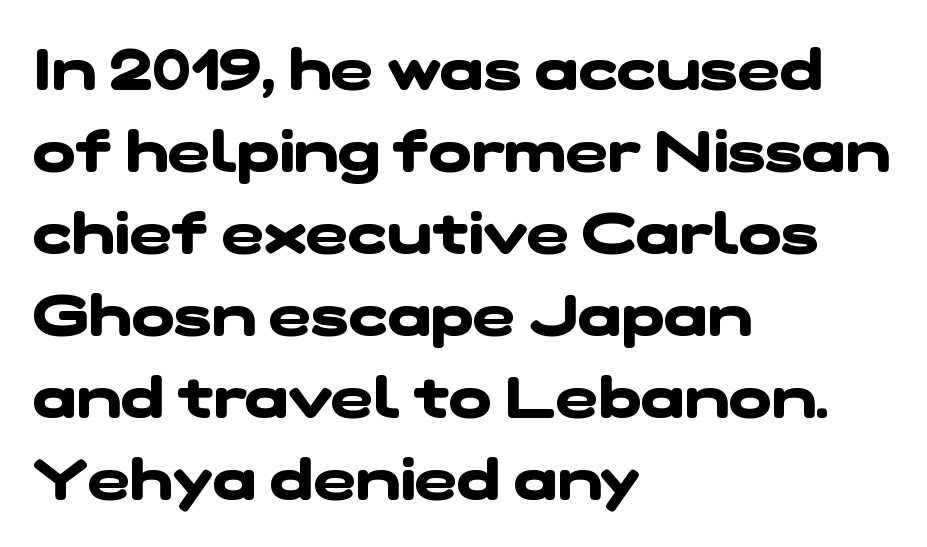
The image shows 57 px heavy, wide sans-serif type; set left-aligned, normal line spacing (1.44x), normal letter spacing, not underlined; low stroke contrast and a medium x-height.
